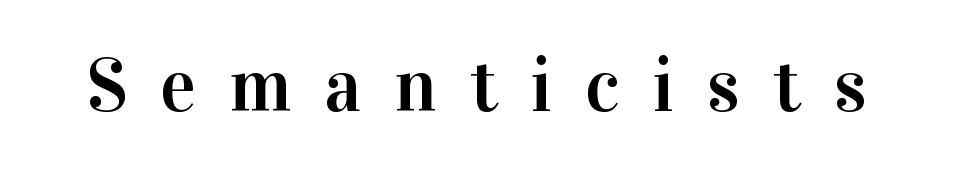
{"serif": "yes", "italic": "no", "width": "normal", "stroke_contrast": "high", "x_height": "medium", "monospaced": "no", "underline": "no", "letter_spacing": "wide", "letter_spacing_em": 0.44, "glyph_px": 75}
